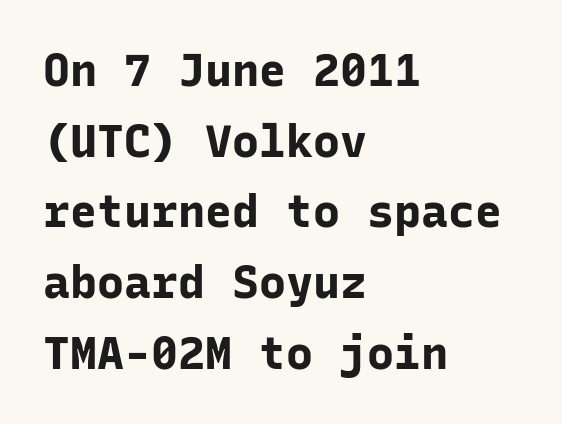
{"serif": "no", "italic": "no", "bold": "yes", "weight": "bold", "width": "normal", "stroke_contrast": "low", "x_height": "medium", "monospaced": "yes", "underline": "no", "align": "left", "line_spacing": "normal", "line_spacing_ratio": 1.57, "letter_spacing": "normal", "letter_spacing_em": 0.0, "glyph_px": 45}
